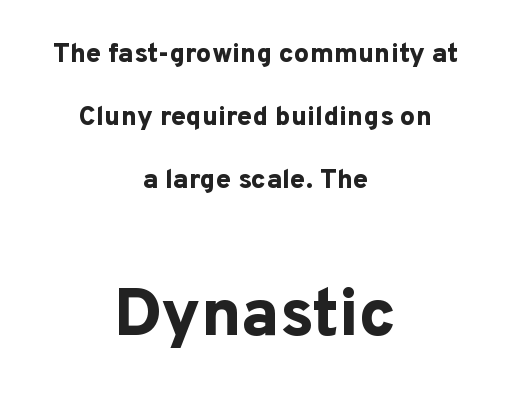
The image shows 67 px bold sans-serif type, upright; set centered, loose line spacing (2.34x), normal letter spacing, not underlined; the second (bottom) block is 2.48x larger; low stroke contrast and a medium x-height.
